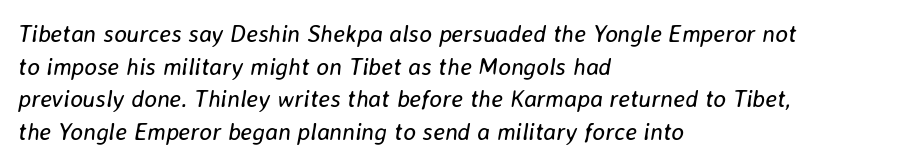
The image shows 24 px text type, italic (leaning right); set left-aligned, normal line spacing (1.36x), normal letter spacing, not underlined.
